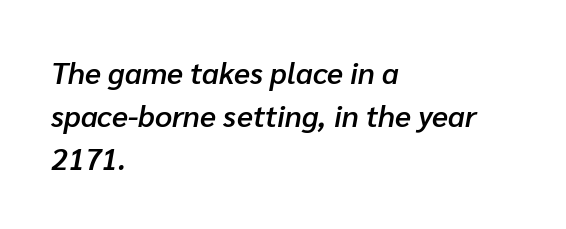
This rendering leaves character spacing at its baseline value. The typesetting leans somewhat heavy: a semibold. Has an underline been added? It has not. Characters are canted at an angle relative to the baseline's perpendicular. The lines sit at an ordinary, default distance from one another. This rendering uses left alignment, leaving the right contour irregular.
